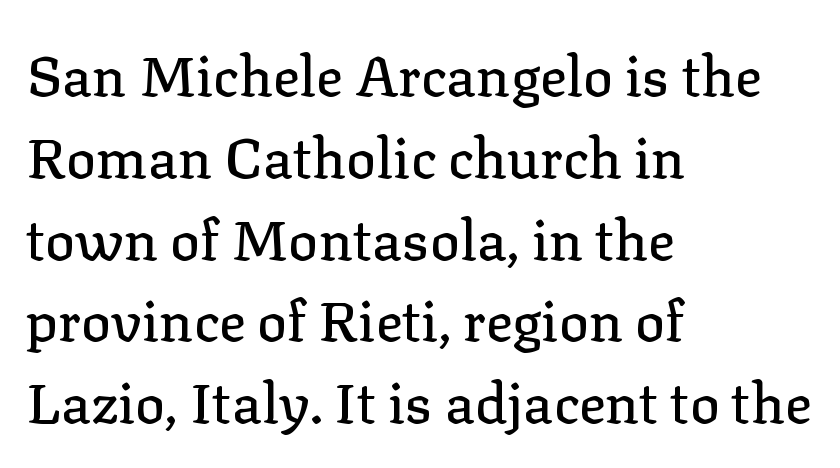
This is roman type, the default non-slanted kind. Short note: letters normally spaced. Vertically, the passage feels balanced, rows spaced as you'd expect. Underline: absent. Here the designer chose a conventional face with non-uniform glyph widths. Short and long lines alike share a common starting point at left.
